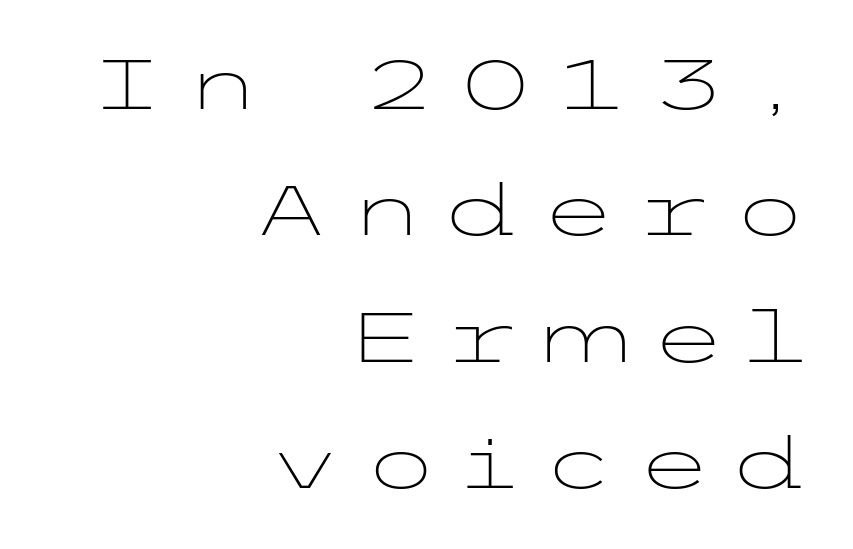
This rendering employs a face without finishing strokes, i.e., a sans-serif. Look at the tracking — it's clearly loosened, letters drifting apart. Unmarked baselines from the first word to the last. The font's upright variant was chosen for this text. Line endings align vertically; line beginnings do not. Weight: not bold — regular or lighter.
